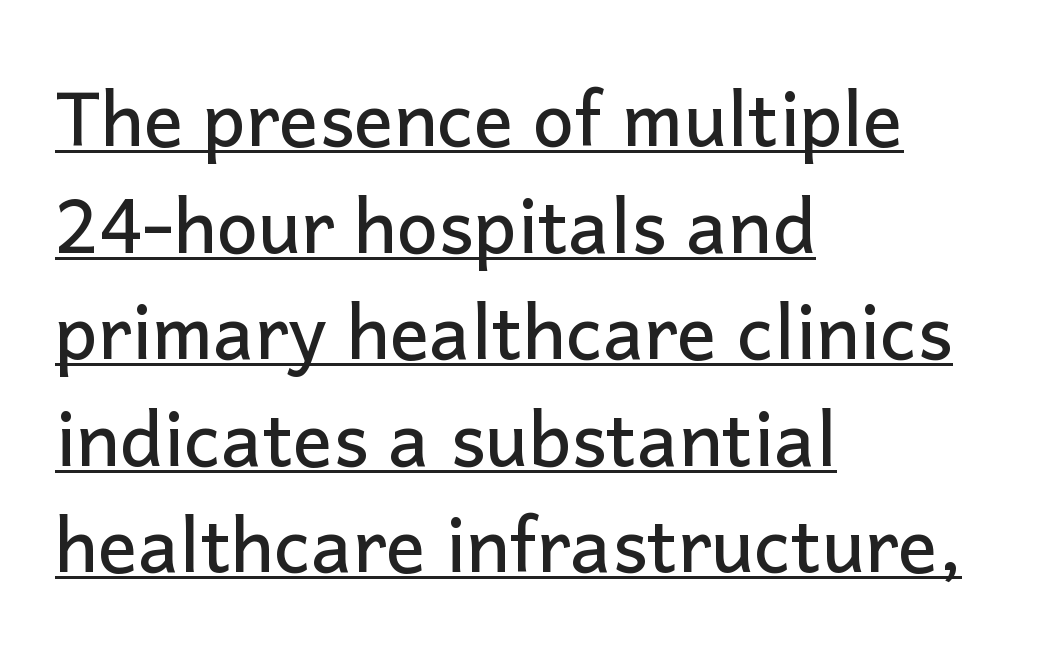
The image shows 74 px sans-serif type, upright; set left-aligned, normal line spacing (1.44x), normal letter spacing, underlined; low stroke contrast and a medium x-height.
